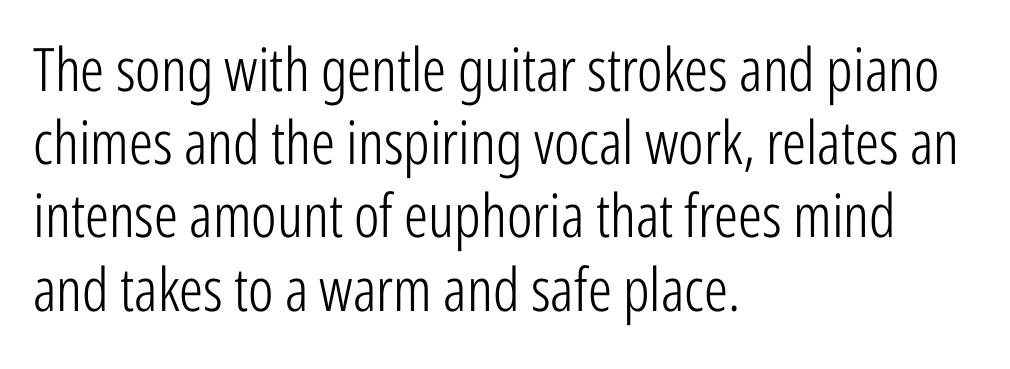
The image shows 60 px light, condensed sans-serif type, upright; set left-aligned, line spacing 1.22x, normal letter spacing, not underlined; low stroke contrast and a medium x-height.
